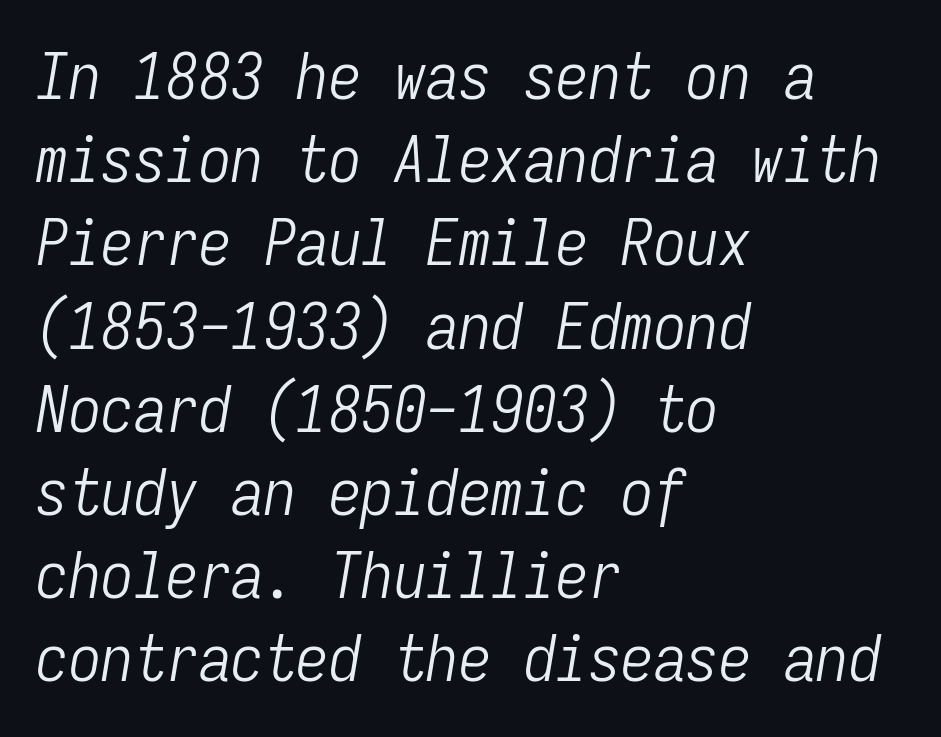
Underlining? Definitely not there. Tall strokes in this sample are angled rather than plumb. The vertical gap from one line to the next is medium. Note the uniform advance width — an 'i' takes as much space as an 'm'. Tracking here is standard; glyphs follow each other at the usual distance. The characters are drawn with everyday or finer stroke widths.
